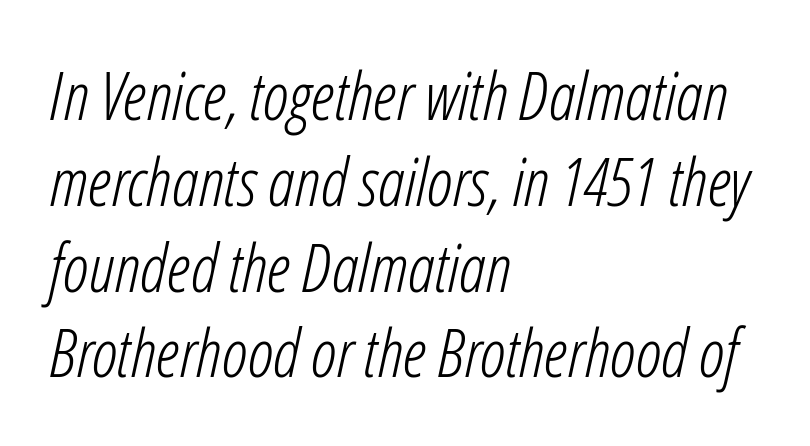
The image shows 67 px light, condensed type, italic (leaning right); set left-aligned, normal line spacing (1.28x), normal letter spacing, not underlined; low stroke contrast and a medium x-height.
